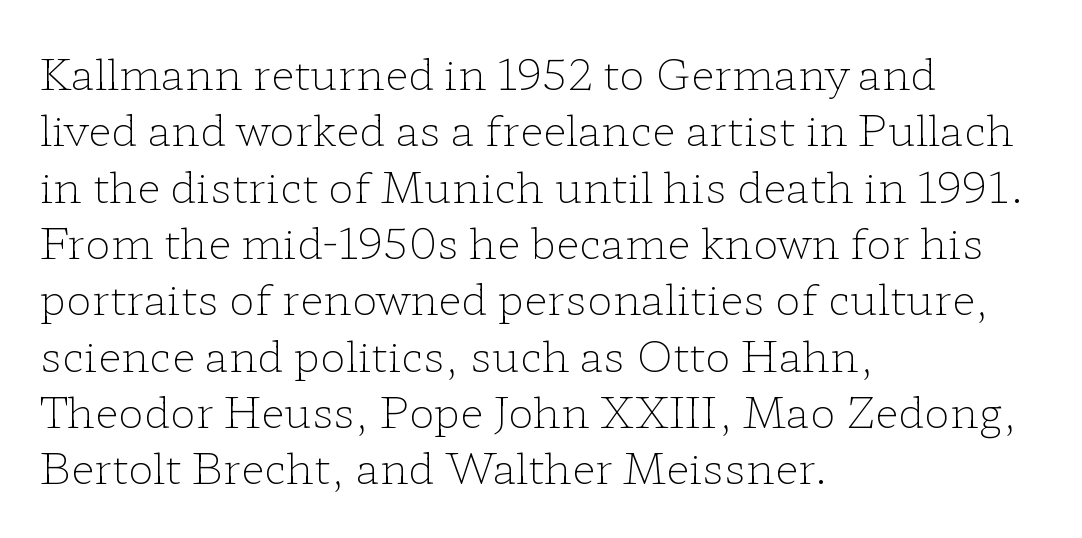
Q: Is the text bold? A: No.
Q: Is the text italic (slanted)? A: No, it is upright.
Q: Is the typeface a serif or a sans-serif typeface? A: Serif.
Q: Is the text underlined? A: No.
Q: How is the paragraph aligned? A: Left-aligned.
Q: Is the spacing between letters normal or unusually wide? A: Normal.
Q: Is the spacing between lines tight, normal or loose? A: Normal.
Q: Width (condensed, normal, or wide)? A: Wide.
Q: Stroke contrast? A: Low.
Q: x-height? A: Medium.
Q: Monospaced? A: No.
